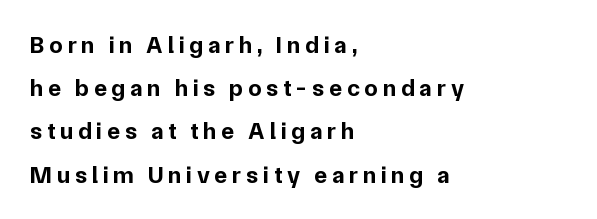
The image shows 24 px bold type, upright; set left-aligned, line spacing 1.8x, unusually wide letter spacing (+0.2 em), not underlined.
